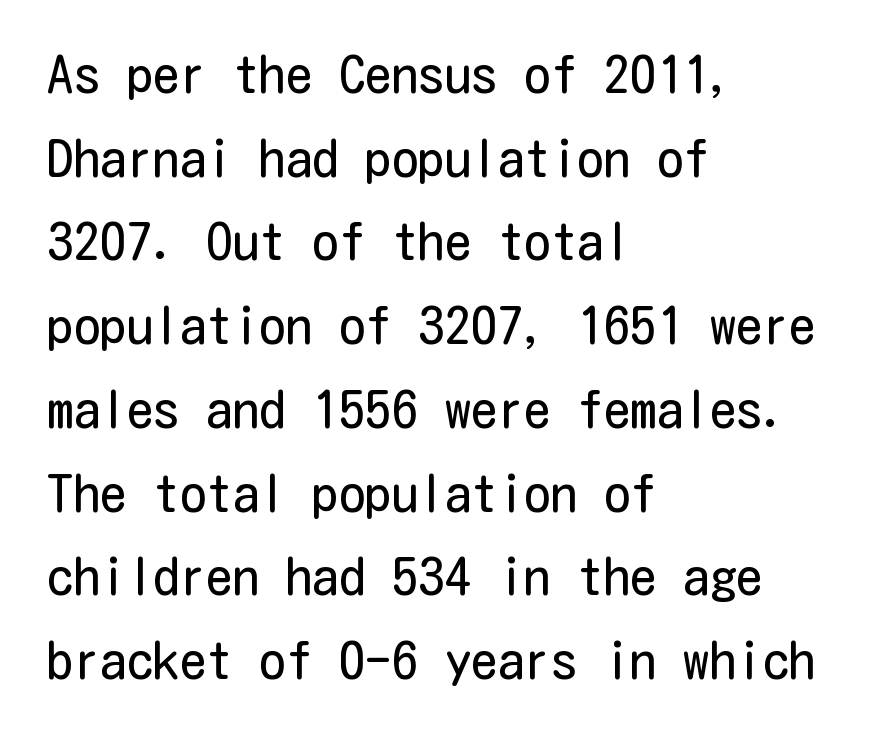
The image shows 53 px regular-weight, condensed sans-serif type, upright; set left-aligned, normal line spacing (1.58x), normal letter spacing, not underlined; low stroke contrast and a medium x-height.
